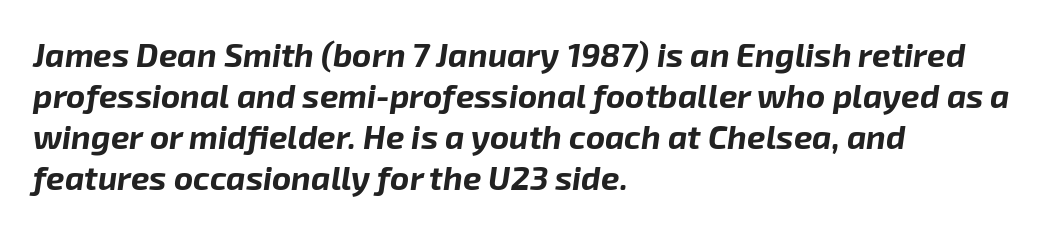
{"italic": "yes", "lean": "right", "slant_degrees": 8, "bold": "yes", "weight": "bold", "width": "normal", "stroke_contrast": "low", "x_height": "medium", "monospaced": "no", "underline": "no", "align": "left", "line_spacing_ratio": 1.24, "letter_spacing": "normal", "letter_spacing_em": 0.0, "glyph_px": 33}
